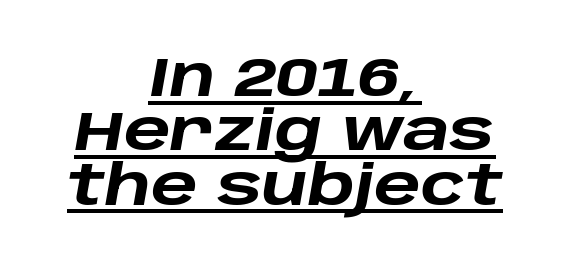
You can see a thin bar hugging the bottom of the glyphs. The face used here is proportionally spaced, like ordinary book or web type. The leading is snug, giving the passage a crowded texture. Yep, that's italic — everything's leaning. The rendering positions every line midway between the sides.
